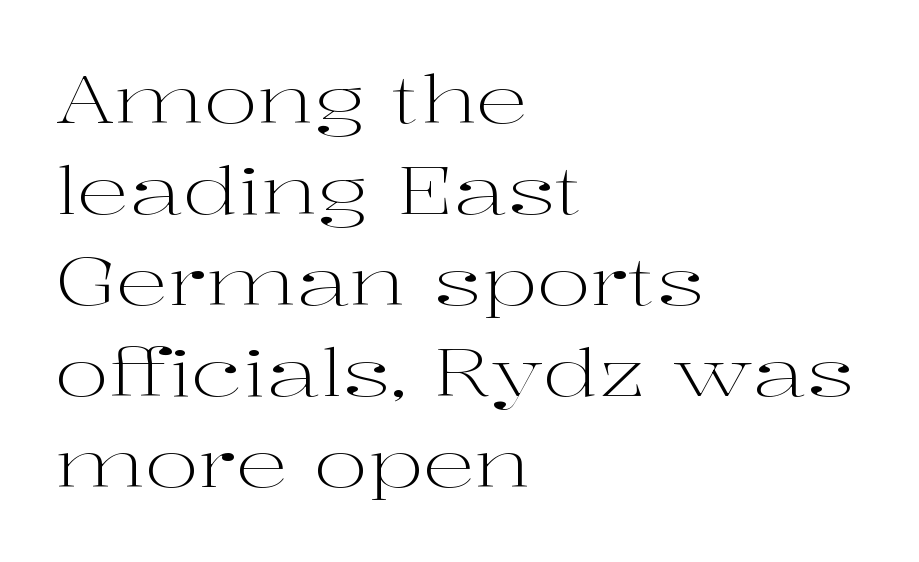
Q: Is the text bold? A: No.
Q: Is the text italic (slanted)? A: No, it is upright.
Q: Is the typeface a serif or a sans-serif typeface? A: Serif.
Q: Is the text underlined? A: No.
Q: How is the paragraph aligned? A: Left-aligned.
Q: Is the spacing between letters normal or unusually wide? A: Normal.
Q: Is the spacing between lines tight, normal or loose? A: Normal.
Q: Width (condensed, normal, or wide)? A: Wide.
Q: Stroke contrast? A: High.
Q: x-height? A: Medium.
Q: Monospaced? A: No.
